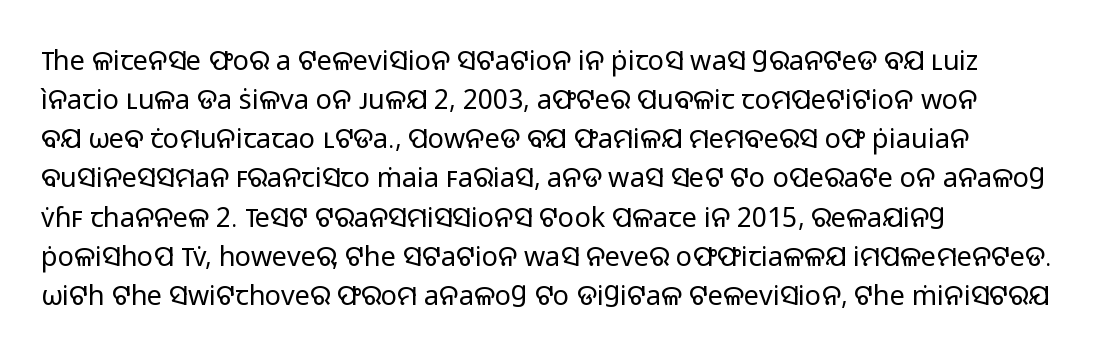
Q: Is the text bold? A: No.
Q: Is the text italic (slanted)? A: No, it is upright.
Q: Is the text underlined? A: No.
Q: How is the paragraph aligned? A: Left-aligned.
Q: Is the spacing between letters normal or unusually wide? A: Normal.
Q: Is the spacing between lines tight, normal or loose? A: Normal.
